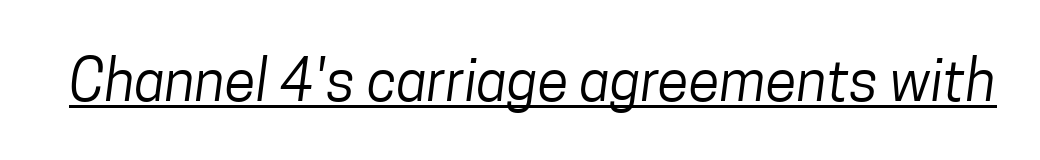
The image shows 57 px regular-weight, condensed sans-serif type; set normal letter spacing, underlined; low stroke contrast and a medium x-height.
